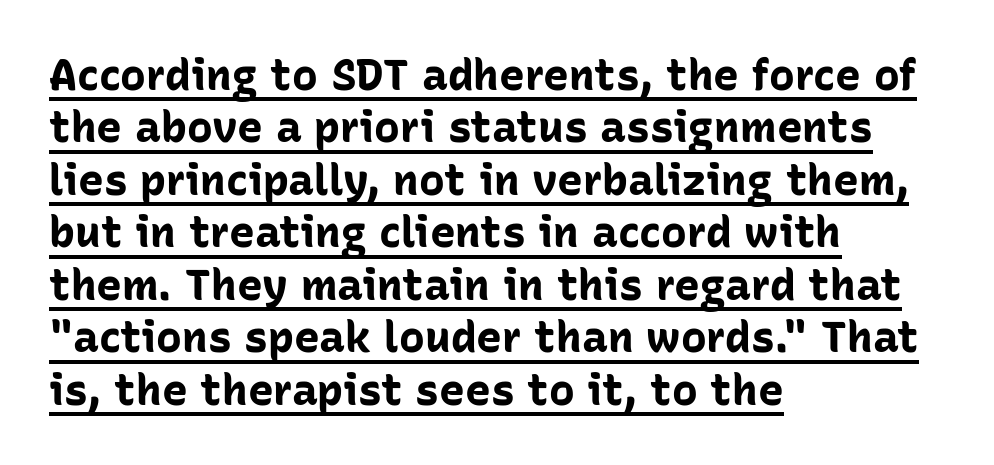
Q: Is the text bold? A: Yes.
Q: Is the text italic (slanted)? A: No, it is upright.
Q: Is the typeface a serif or a sans-serif typeface? A: Sans-serif.
Q: Is the text underlined? A: Yes.
Q: How is the paragraph aligned? A: Left-aligned.
Q: Is the spacing between letters normal or unusually wide? A: Normal.
Q: Width (condensed, normal, or wide)? A: Normal.
Q: Stroke contrast? A: Low.
Q: x-height? A: Medium.
Q: Monospaced? A: No.
